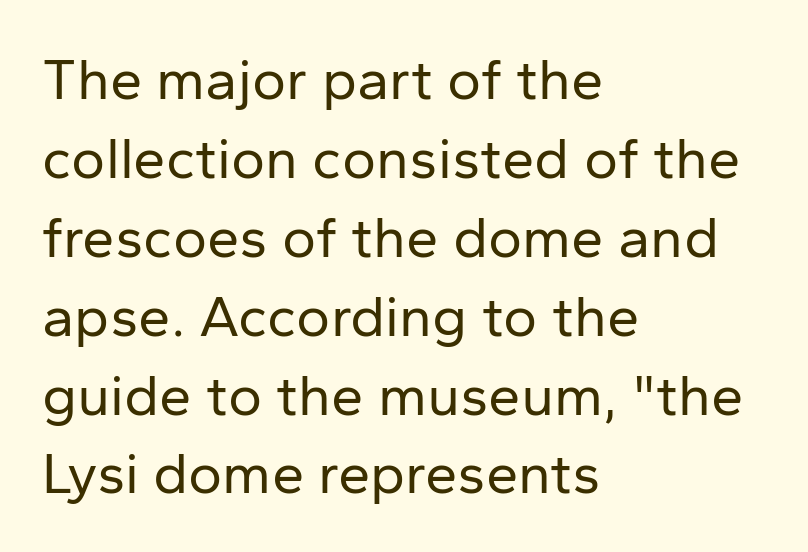
{"serif": "no", "italic": "no", "bold": "no", "weight": "regular", "width": "normal", "stroke_contrast": "low", "x_height": "medium", "monospaced": "no", "underline": "no", "align": "left", "line_spacing": "normal", "line_spacing_ratio": 1.36, "letter_spacing": "normal", "letter_spacing_em": 0.0, "glyph_px": 58}
